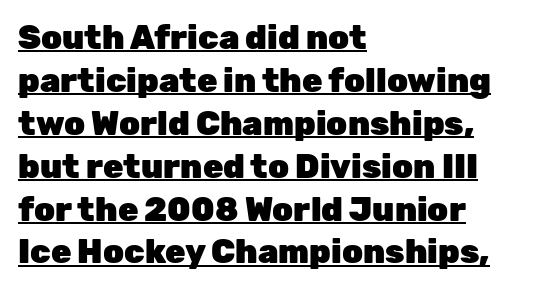
Q: Is the text bold? A: Yes.
Q: Is the text italic (slanted)? A: No, it is upright.
Q: Is the typeface a serif or a sans-serif typeface? A: Sans-serif.
Q: Is the text underlined? A: Yes.
Q: How is the paragraph aligned? A: Left-aligned.
Q: Is the spacing between letters normal or unusually wide? A: Normal.
Q: Is the spacing between lines tight, normal or loose? A: Normal.
Q: Width (condensed, normal, or wide)? A: Normal.
Q: Stroke contrast? A: Low.
Q: x-height? A: Medium.
Q: Monospaced? A: No.
